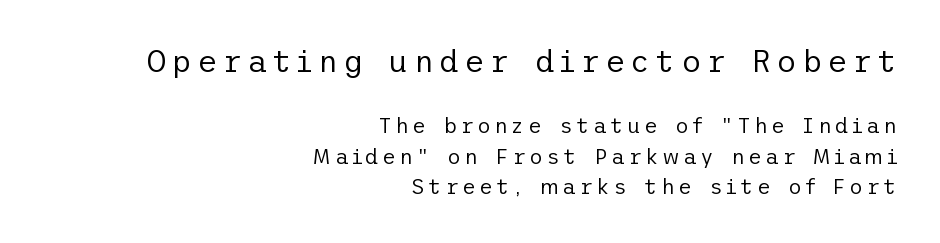
{"serif": "no", "italic": "no", "bold": "no", "weight": "regular", "width": "normal", "stroke_contrast": "low", "x_height": "medium", "underline": "no", "align": "right", "line_spacing": "normal", "line_spacing_ratio": 1.46, "larger_block": "first", "size_ratio": 1.48, "glyph_px": 31}
